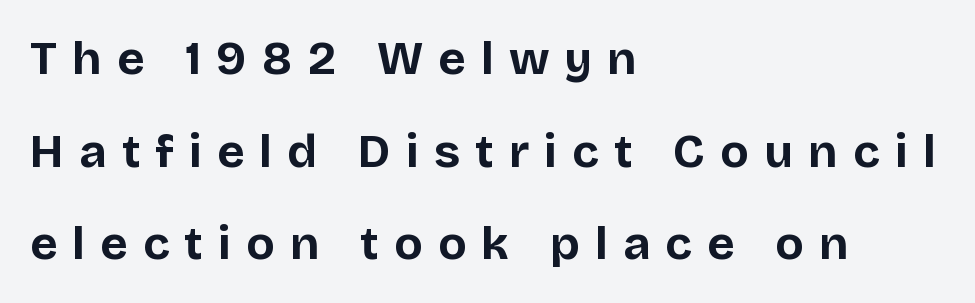
Varying glyph widths throughout — classic text-font behaviour. Has an underline been added? It has not. The setting favours the left margin, as ordinary paragraphs usually do. Tracking here is generous; glyphs stand well apart from one another.
